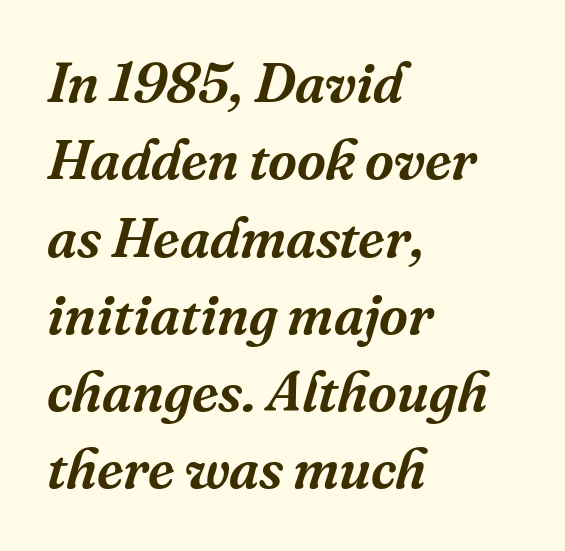
The image shows 56 px serif type, italic (leaning right); set left-aligned, normal line spacing (1.38x), normal letter spacing, not underlined; medium stroke contrast and a medium x-height.
